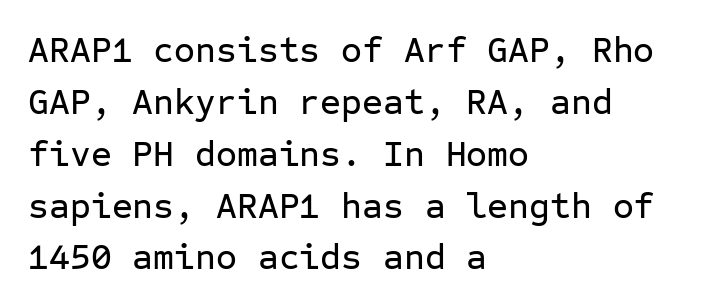
Is this a fixed-width face? Yes — each glyph sits in an identical cell. Regarding serifs, this sample does without them. The space beneath each line is pristine and unruled. These lines keep a tight, regular rhythm from letter to letter. Ordinary non-slanted type is in use. The block of text has a typical density, with ordinary space between rows.
